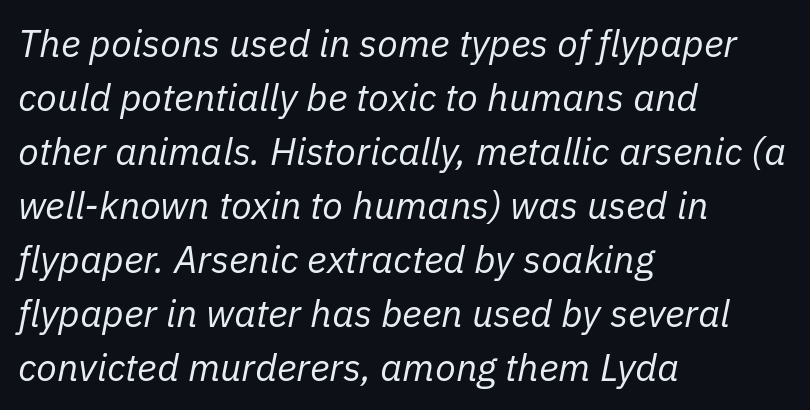
The image shows 38 px regular-weight type, italic (leaning right); set left-aligned, normal line spacing (1.42x), normal letter spacing, not underlined; low stroke contrast and a medium x-height.
